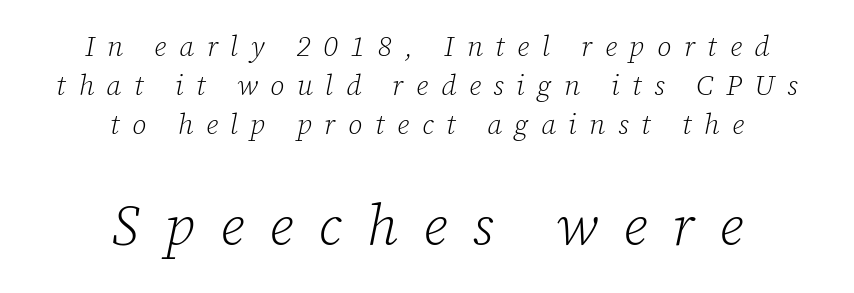
Regular leading. The area under the type is left untouched. Spacing verdict: proportional, widths tailored to each character. Classification — serif.
